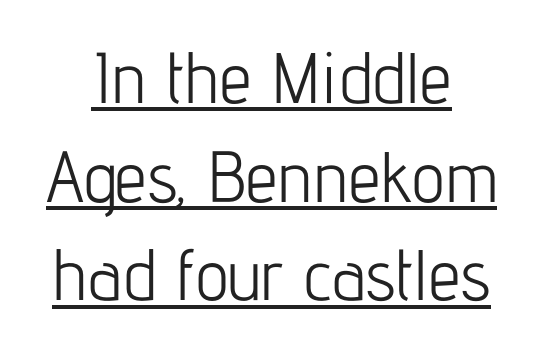
Q: Is the text bold? A: No.
Q: Is the text italic (slanted)? A: No, it is upright.
Q: Is the typeface a serif or a sans-serif typeface? A: Sans-serif.
Q: Is the text underlined? A: Yes.
Q: How is the paragraph aligned? A: Centered.
Q: Is the spacing between letters normal or unusually wide? A: Normal.
Q: Is the spacing between lines tight, normal or loose? A: Normal.
Q: Width (condensed, normal, or wide)? A: Condensed.
Q: Stroke contrast? A: Low.
Q: x-height? A: Medium.
Q: Monospaced? A: No.
